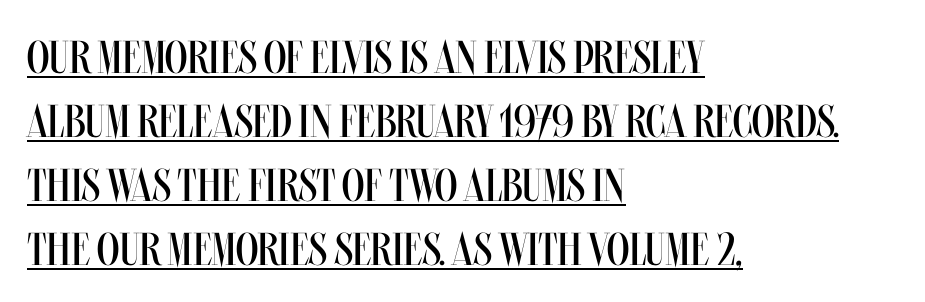
The image shows 46 px regular-weight, condensed type, upright; set left-aligned, normal line spacing (1.39x), normal letter spacing, underlined; medium stroke contrast and a large x-height.
